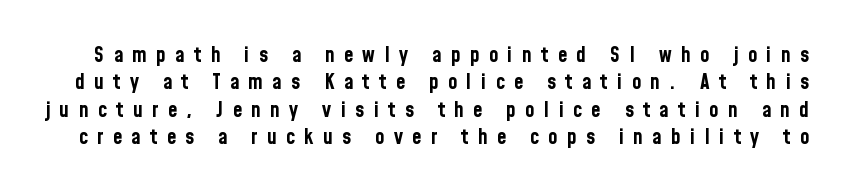
{"italic": "no", "bold": "yes", "underline": "no", "line_spacing": "normal", "line_spacing_ratio": 1.3, "letter_spacing": "wide", "letter_spacing_em": 0.45, "glyph_px": 21}
